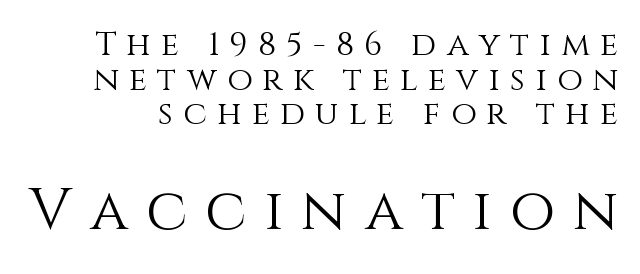
The image shows 58 px light type, upright; set tight line spacing (1.05x), unusually wide letter spacing (+0.31 em), not underlined; the second (bottom) block is 1.76x larger; medium stroke contrast and a large x-height.
